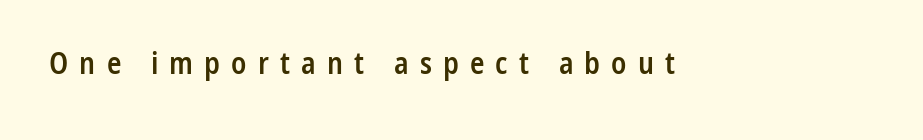
The image shows 30 px semibold, condensed sans-serif type, upright; set unusually wide letter spacing (+0.37 em), not underlined; low stroke contrast and a medium x-height.
